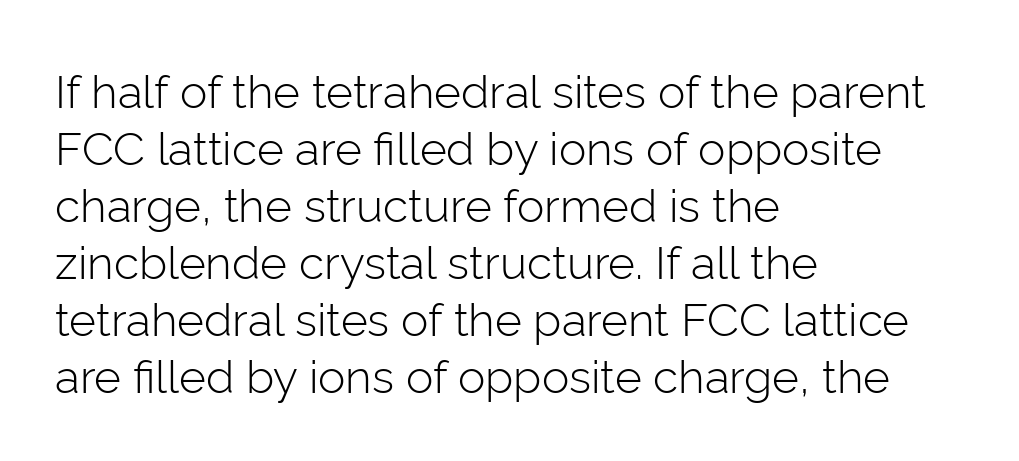
{"serif": "no", "italic": "no", "bold": "no", "weight": "light", "width": "normal", "stroke_contrast": "low", "x_height": "medium", "monospaced": "no", "underline": "no", "align": "left", "line_spacing_ratio": 1.24, "letter_spacing": "normal", "letter_spacing_em": 0.0, "glyph_px": 46}
